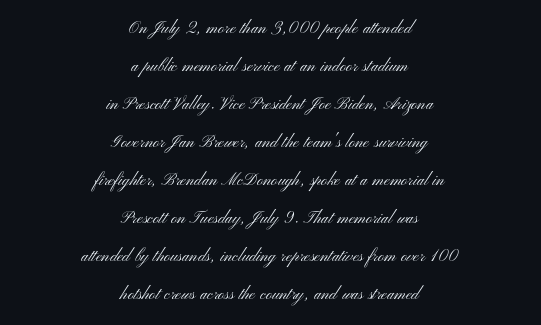
The image shows 21 px text type; set centered, line spacing 1.81x, normal letter spacing, not underlined.
